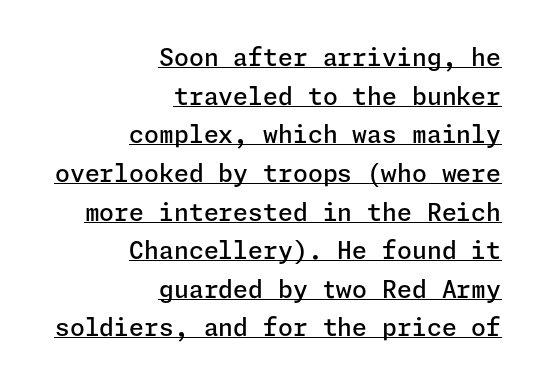
Q: Is the text bold? A: Semi-bold.
Q: Is the text italic (slanted)? A: No, it is upright.
Q: Is the text underlined? A: Yes.
Q: How is the paragraph aligned? A: Right-aligned.
Q: Is the spacing between letters normal or unusually wide? A: Normal.
Q: Is the spacing between lines tight, normal or loose? A: Normal.
